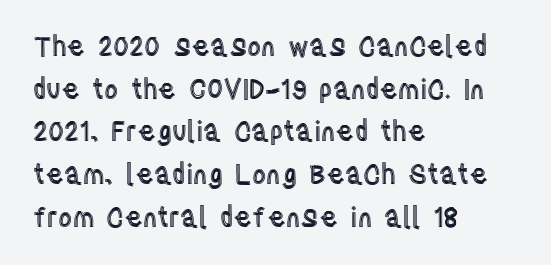
Q: Is the text italic (slanted)? A: No, it is upright.
Q: Is the text underlined? A: No.
Q: How is the paragraph aligned? A: Left-aligned.
Q: Is the spacing between letters normal or unusually wide? A: Normal.
Q: Is the spacing between lines tight, normal or loose? A: Normal.
